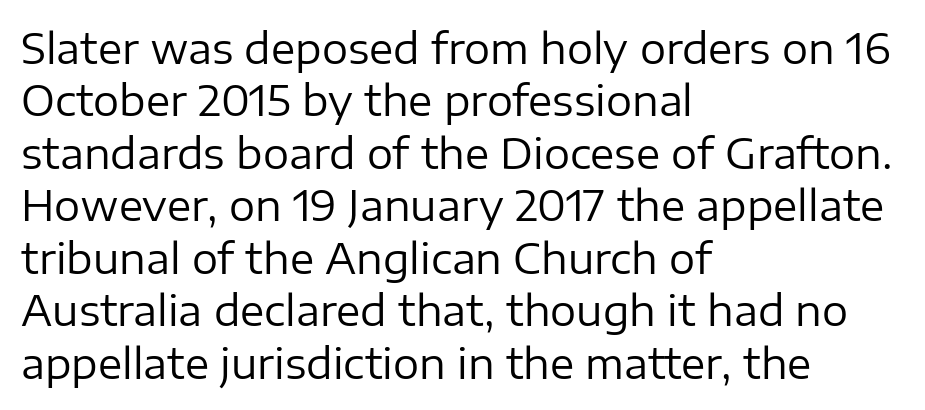
The image shows 41 px regular-weight sans-serif type, upright; set left-aligned, normal line spacing (1.28x), normal letter spacing, not underlined; low stroke contrast and a medium x-height.
